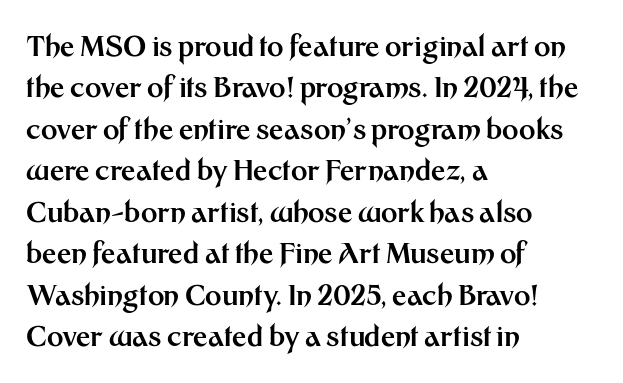
These lines are rendered in a variable-pitch font. Leading: standard. Decoration check: the copy has no underline. In terms of letterform style, serifs are entirely absent. This sample uses plain, unmodified letter spacing. Left-aligned paragraph, ragged on the right.
